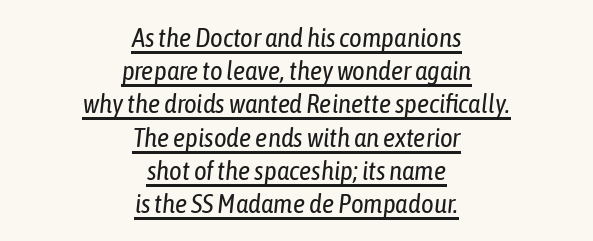
Q: Is the text bold? A: No.
Q: Is the text italic (slanted)? A: Yes, it leans right by about 6 degrees.
Q: Is the text underlined? A: Yes.
Q: How is the paragraph aligned? A: Centered.
Q: Is the spacing between letters normal or unusually wide? A: Normal.
